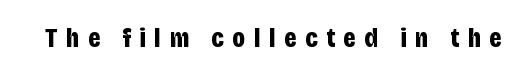
Italic? Not at all — the glyphs are vertical. Strokes here are thick enough to call this a true bold. Someone cranked the tracking dial way up on this one. A sans-serif font was chosen for this passage. Each letter keeps its own natural width here, so spacing adapts to shape. Plain, unruled lines of type.
